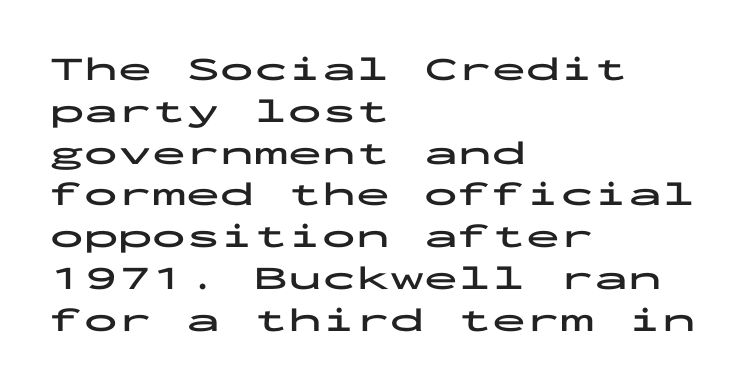
{"serif": "no", "italic": "no", "bold": "yes", "weight": "bold", "width": "wide", "stroke_contrast": "low", "x_height": "medium", "monospaced": "yes", "underline": "no", "align": "left", "line_spacing_ratio": 1.23, "letter_spacing": "normal", "letter_spacing_em": 0.0, "glyph_px": 34}
